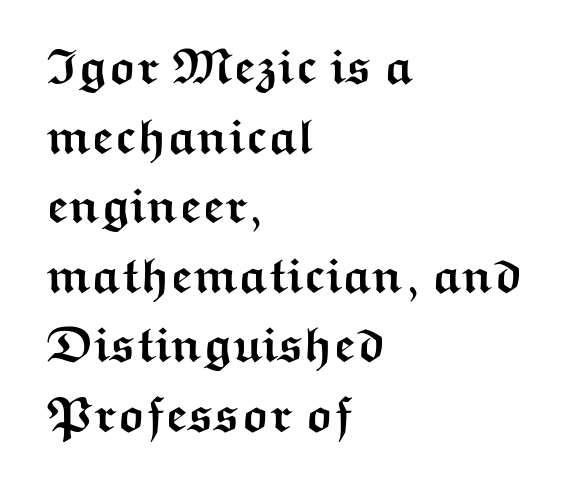
{"serif": "no", "italic": "no", "bold": "yes", "weight": "semibold", "width": "wide", "stroke_contrast": "medium", "x_height": "medium", "monospaced": "no", "underline": "no", "align": "left", "line_spacing": "normal", "line_spacing_ratio": 1.42, "letter_spacing": "normal", "letter_spacing_em": 0.0, "glyph_px": 49}
